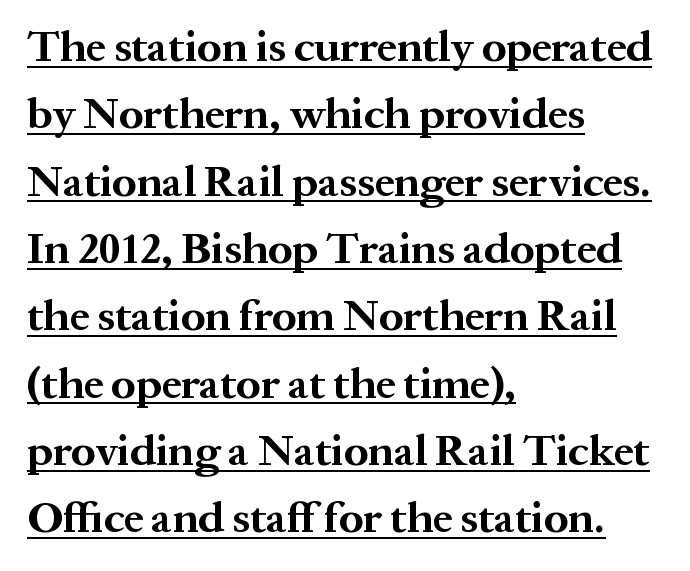
Q: Is the text bold? A: Yes.
Q: Is the text italic (slanted)? A: No, it is upright.
Q: Is the typeface a serif or a sans-serif typeface? A: Serif.
Q: Is the text underlined? A: Yes.
Q: How is the paragraph aligned? A: Left-aligned.
Q: Is the spacing between letters normal or unusually wide? A: Normal.
Q: Is the spacing between lines tight, normal or loose? A: Normal.
Q: Width (condensed, normal, or wide)? A: Normal.
Q: Stroke contrast? A: Medium.
Q: x-height? A: Medium.
Q: Monospaced? A: No.
